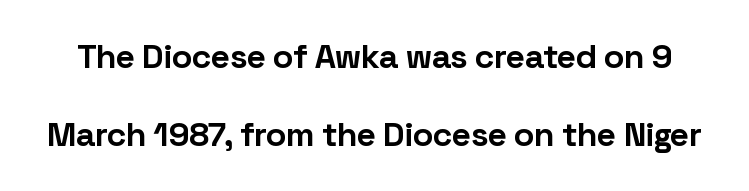
Q: Is the text bold? A: Yes.
Q: Is the text italic (slanted)? A: No, it is upright.
Q: Is the typeface a serif or a sans-serif typeface? A: Sans-serif.
Q: Is the text underlined? A: No.
Q: Is the spacing between letters normal or unusually wide? A: Normal.
Q: Is the spacing between lines tight, normal or loose? A: Loose.
Q: Width (condensed, normal, or wide)? A: Normal.
Q: Stroke contrast? A: Low.
Q: x-height? A: Medium.
Q: Monospaced? A: No.
